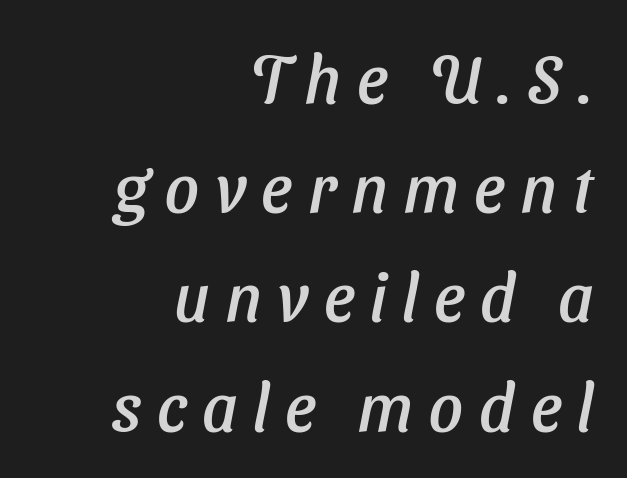
{"italic": "yes", "lean": "right", "slant_degrees": 11, "width": "normal", "stroke_contrast": "low", "x_height": "medium", "monospaced": "no", "underline": "no", "align": "right", "line_spacing": "normal", "line_spacing_ratio": 1.63, "letter_spacing": "wide", "letter_spacing_em": 0.23, "glyph_px": 67}
